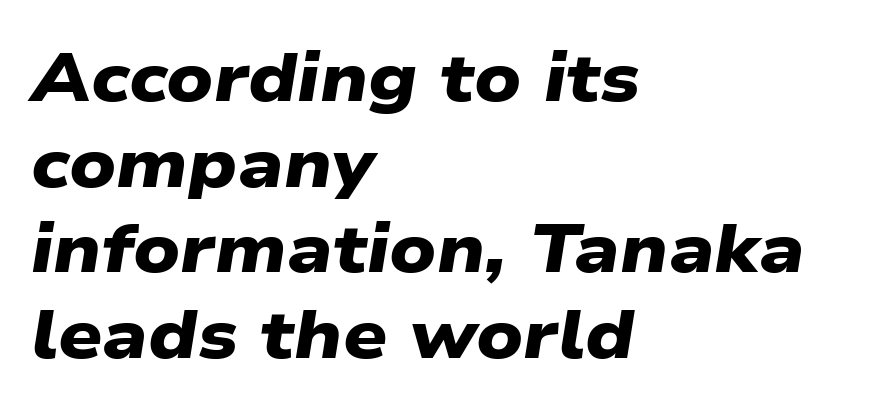
The image shows 69 px heavy, wide sans-serif type; set left-aligned, line spacing 1.24x, normal letter spacing, not underlined; low stroke contrast and a medium x-height.
